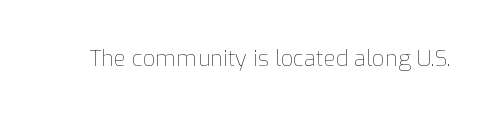
Q: Is the text bold? A: No.
Q: Is the text italic (slanted)? A: No, it is upright.
Q: Is the text underlined? A: No.
Q: Is the spacing between letters normal or unusually wide? A: Normal.
